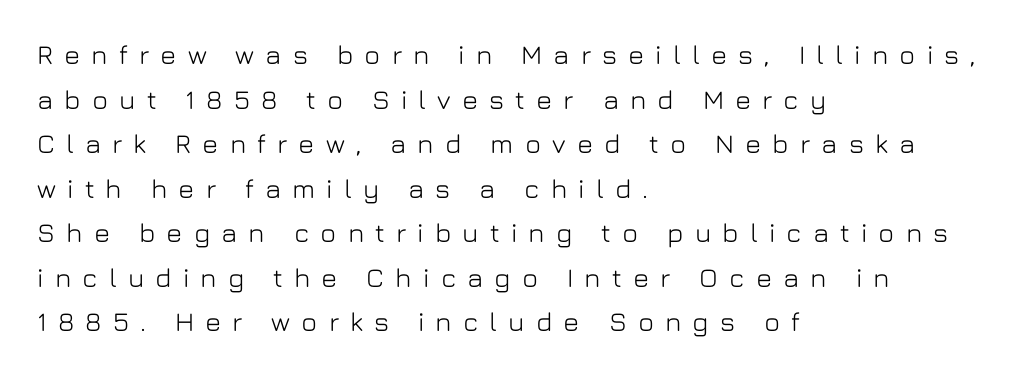
{"italic": "no", "underline": "no", "align": "left", "line_spacing": "normal", "line_spacing_ratio": 1.65, "letter_spacing": "wide", "letter_spacing_em": 0.41, "glyph_px": 27}
